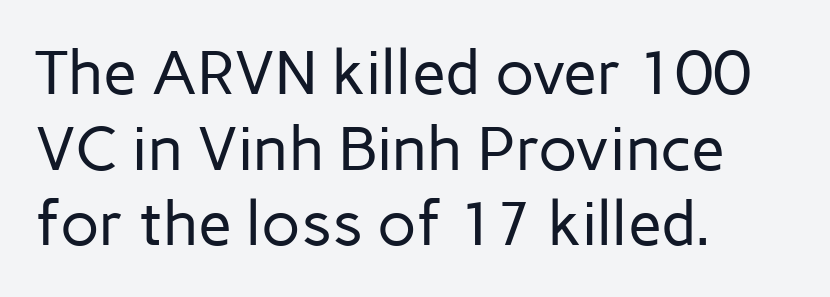
The image shows 62 px regular-weight sans-serif type, upright; set left-aligned, line spacing 1.22x, normal letter spacing, not underlined; low stroke contrast and a medium x-height.
